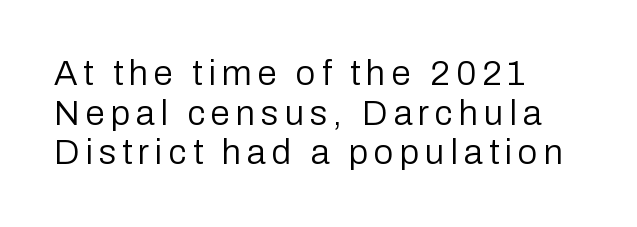
The image shows 35 px regular-weight sans-serif type, upright; set left-aligned, tight line spacing (1.13x), not underlined; low stroke contrast and a medium x-height.
